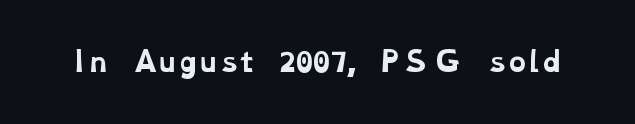
Q: Is the text bold? A: Yes.
Q: Is the text underlined? A: No.
Q: Is the spacing between letters normal or unusually wide? A: Normal.
